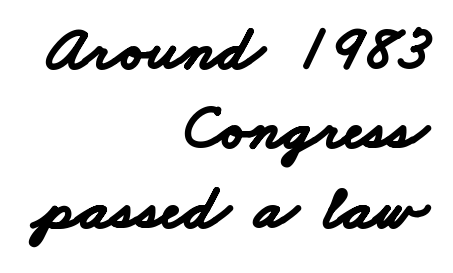
Q: Is the text bold? A: Yes.
Q: Is the typeface a serif or a sans-serif typeface? A: Sans-serif.
Q: Is the text underlined? A: No.
Q: How is the paragraph aligned? A: Right-aligned.
Q: Is the spacing between letters normal or unusually wide? A: Normal.
Q: Is the spacing between lines tight, normal or loose? A: Normal.
Q: Width (condensed, normal, or wide)? A: Wide.
Q: Stroke contrast? A: Low.
Q: x-height? A: Small.
Q: Monospaced? A: No.
